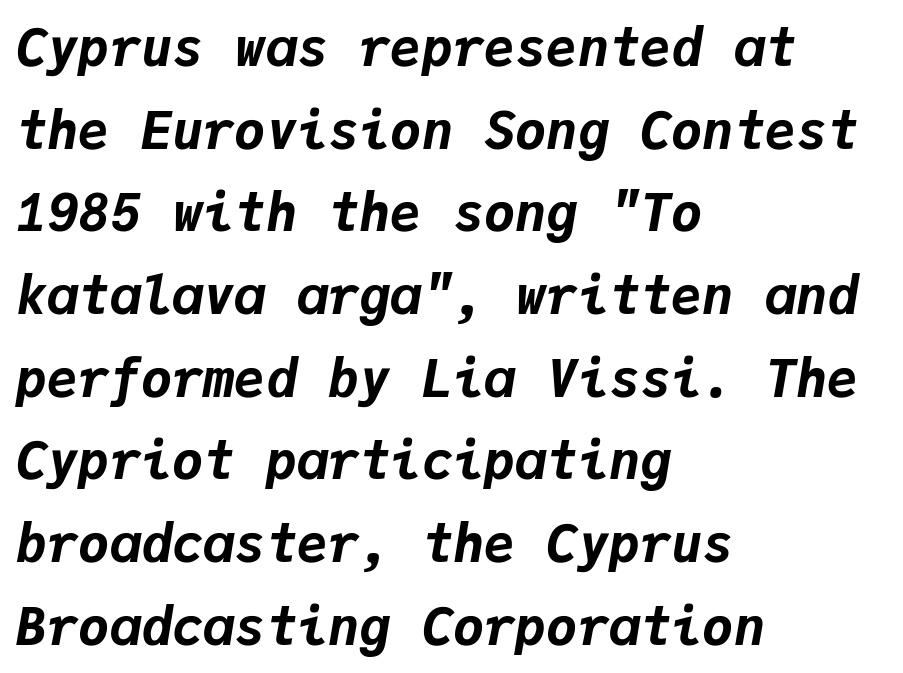
{"italic": "yes", "lean": "right", "slant_degrees": 9, "bold": "yes", "weight": "bold", "width": "normal", "stroke_contrast": "low", "x_height": "medium", "monospaced": "yes", "underline": "no", "align": "left", "line_spacing": "normal", "line_spacing_ratio": 1.59, "letter_spacing": "normal", "letter_spacing_em": 0.0, "glyph_px": 52}
